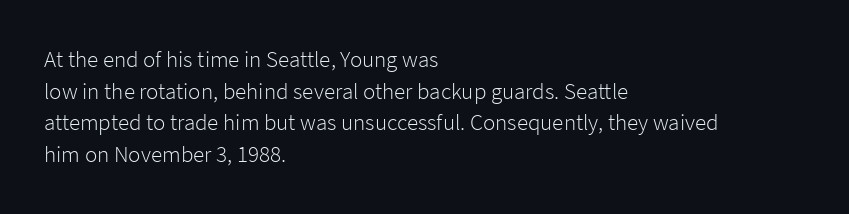
A roman cut, with each character standing at attention. Line spacing here is normal. The text block is weighted toward the left margin, trailing off unevenly rightward. Lines of text with bare space underneath. Nothing unusual about the tracking: characters are spaced as the font intends. A quiet, ordinary-to-light weight characterises the typeface.
